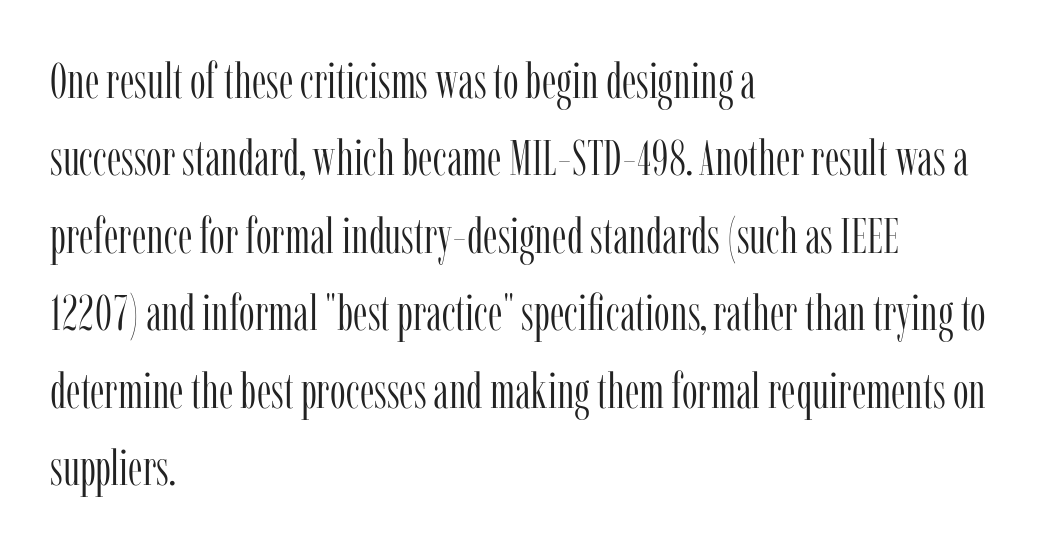
The image shows 50 px light, condensed serif type, upright; set left-aligned, normal line spacing (1.55x), normal letter spacing, not underlined; low stroke contrast and a medium x-height.
